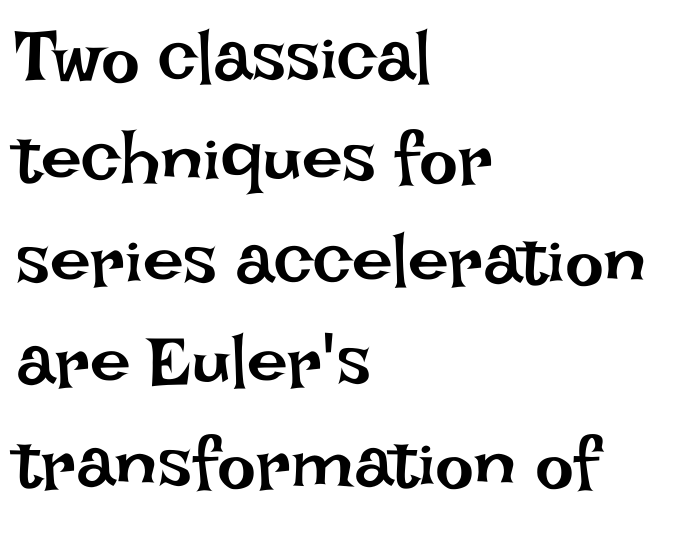
The image shows 73 px regular-weight type, upright; set left-aligned, normal line spacing (1.39x), normal letter spacing, not underlined; low stroke contrast and a large x-height.
